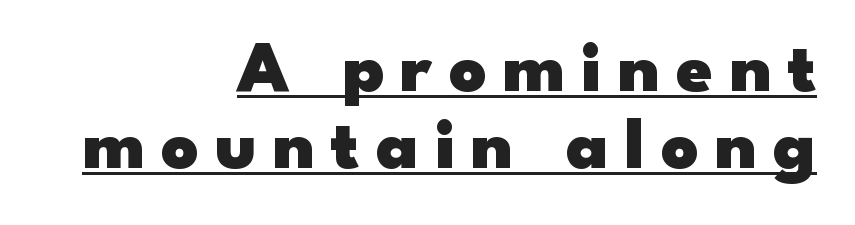
Q: Is the text bold? A: Yes.
Q: Is the text italic (slanted)? A: No, it is upright.
Q: Is the typeface a serif or a sans-serif typeface? A: Sans-serif.
Q: Is the text underlined? A: Yes.
Q: How is the paragraph aligned? A: Right-aligned.
Q: Is the spacing between letters normal or unusually wide? A: Unusually wide.
Q: Is the spacing between lines tight, normal or loose? A: Tight.
Q: Width (condensed, normal, or wide)? A: Wide.
Q: Stroke contrast? A: Low.
Q: x-height? A: Small.
Q: Monospaced? A: No.
